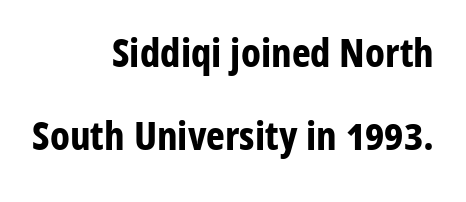
The image shows 40 px bold, condensed sans-serif type, upright; set right-aligned, loose line spacing (2.07x), normal letter spacing, not underlined; low stroke contrast and a medium x-height.
